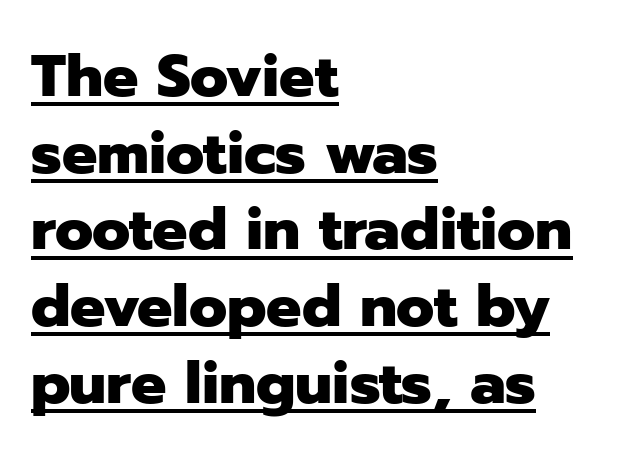
{"serif": "no", "italic": "no", "bold": "yes", "weight": "heavy", "width": "normal", "stroke_contrast": "low", "x_height": "medium", "monospaced": "no", "underline": "yes", "align": "left", "line_spacing": "normal", "line_spacing_ratio": 1.3, "letter_spacing": "normal", "letter_spacing_em": 0.0, "glyph_px": 59}
